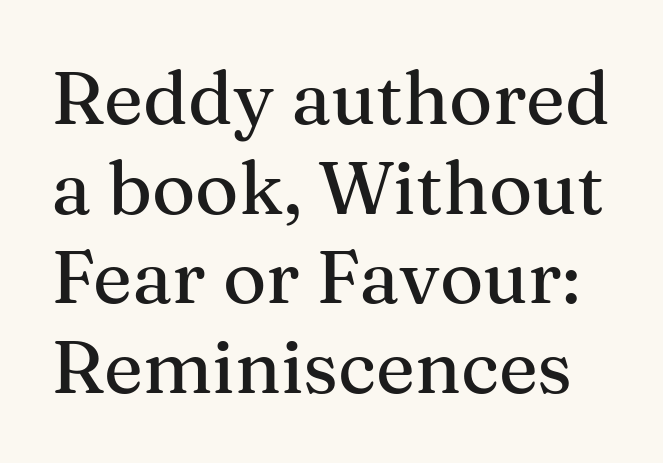
Posture: upright roman. A serif font was chosen for this passage. Proportional: the letters do not fall into vertical columns. No extra tracking has been applied to these lines.
